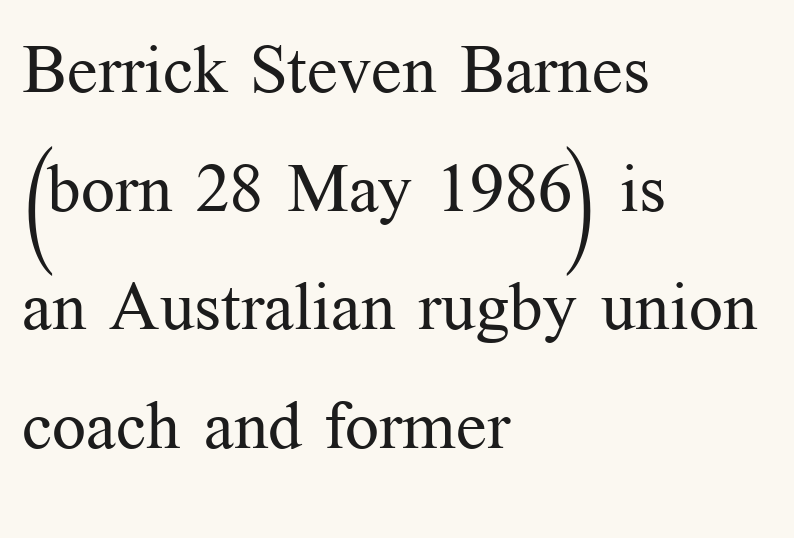
Q: Is the text bold? A: No.
Q: Is the text italic (slanted)? A: No, it is upright.
Q: Is the typeface a serif or a sans-serif typeface? A: Serif.
Q: Is the text underlined? A: No.
Q: How is the paragraph aligned? A: Left-aligned.
Q: Is the spacing between letters normal or unusually wide? A: Normal.
Q: Width (condensed, normal, or wide)? A: Normal.
Q: Stroke contrast? A: Medium.
Q: x-height? A: Medium.
Q: Monospaced? A: No.
